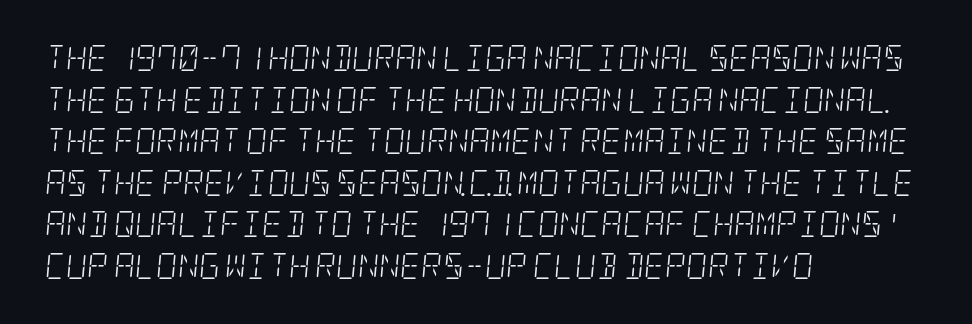
The paragraph has a hard left edge and a soft right edge. Observe the ordinary spacing: letters are neighbours, not strangers. This reads as an unemphasized weight, regular at the heaviest. The designer left line spacing at the default.
